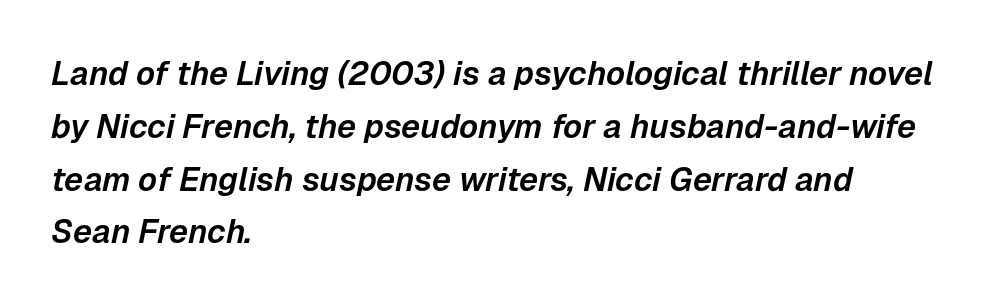
Q: Is the text italic (slanted)? A: Yes, it leans right by about 12 degrees.
Q: Is the text underlined? A: No.
Q: How is the paragraph aligned? A: Left-aligned.
Q: Is the spacing between letters normal or unusually wide? A: Normal.
Q: Is the spacing between lines tight, normal or loose? A: Normal.
Q: Width (condensed, normal, or wide)? A: Normal.
Q: Stroke contrast? A: Low.
Q: x-height? A: Medium.
Q: Monospaced? A: No.
